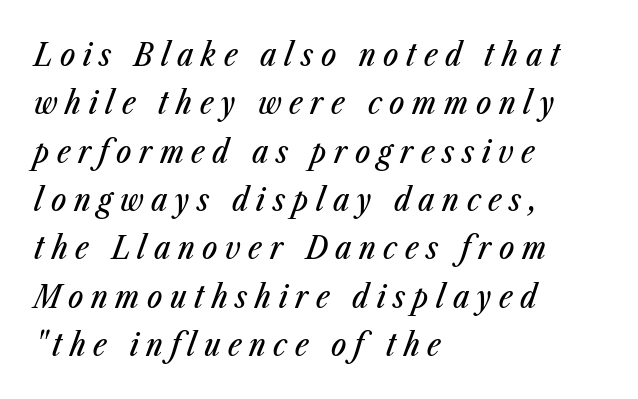
The image shows 32 px condensed type, italic (leaning right); set left-aligned, normal line spacing (1.51x), unusually wide letter spacing (+0.24 em), not underlined; low stroke contrast and a medium x-height.
